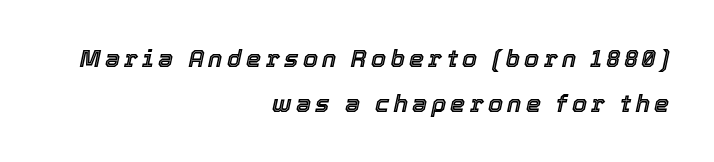
Q: Is the text italic (slanted)? A: Yes, it leans right by about 12 degrees.
Q: Is the text underlined? A: No.
Q: How is the paragraph aligned? A: Right-aligned.
